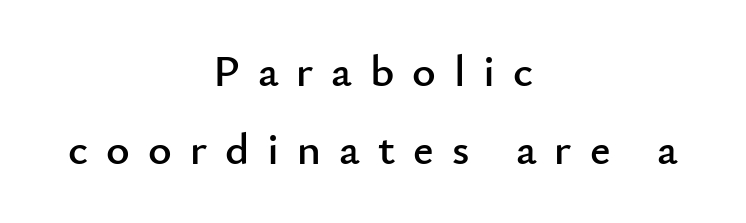
What kind of face is this? One without serifs — a sans. The font's upright variant was chosen for this text. A typesetter would call this proportional, since set widths differ per character. Has an underline been added? It has not. The whitespace from short lines is split evenly between both sides.
